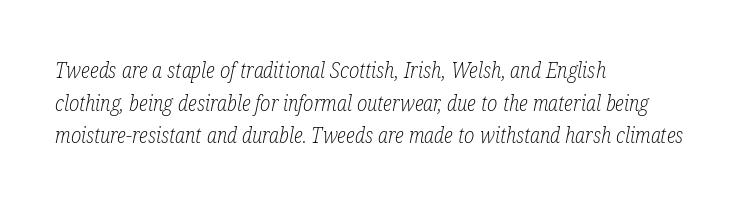
The image shows 21 px text type, italic (leaning right); set left-aligned, normal line spacing (1.55x), normal letter spacing, not underlined.
